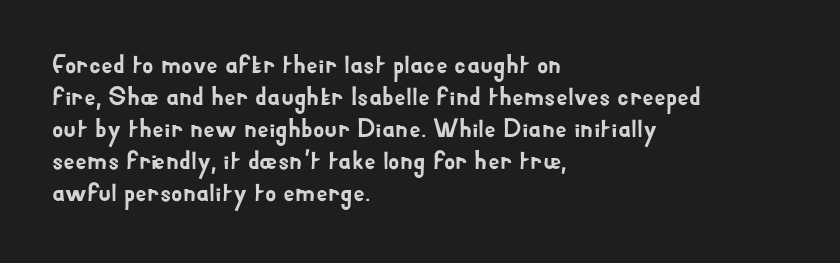
The image shows 26 px text type, upright; set left-aligned, line spacing 1.23x, normal letter spacing, not underlined.
